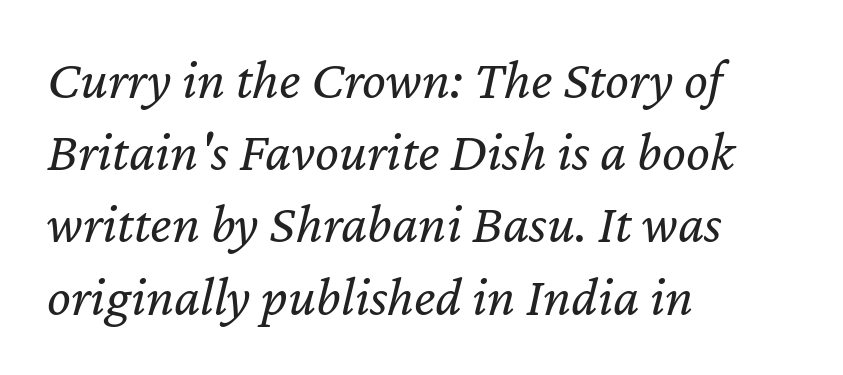
The image shows 56 px regular-weight type, italic (leaning right); set left-aligned, normal line spacing (1.29x), normal letter spacing, not underlined; low stroke contrast and a medium x-height.
